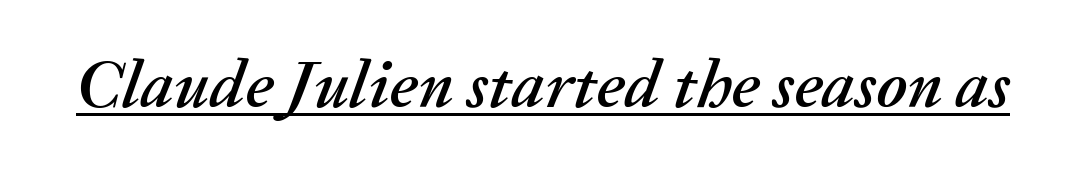
The image shows 68 px text type, italic (leaning right); set normal letter spacing, underlined; medium stroke contrast and a medium x-height.
